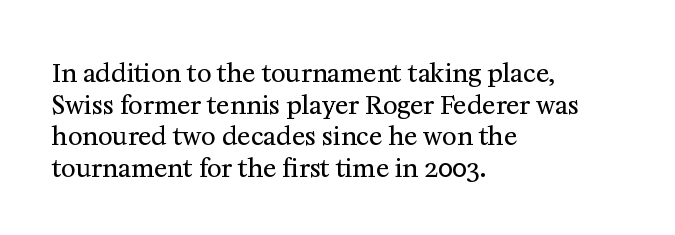
Q: Is the text bold? A: No.
Q: Is the text italic (slanted)? A: No, it is upright.
Q: Is the text underlined? A: No.
Q: How is the paragraph aligned? A: Left-aligned.
Q: Is the spacing between letters normal or unusually wide? A: Normal.
Q: Is the spacing between lines tight, normal or loose? A: Normal.
